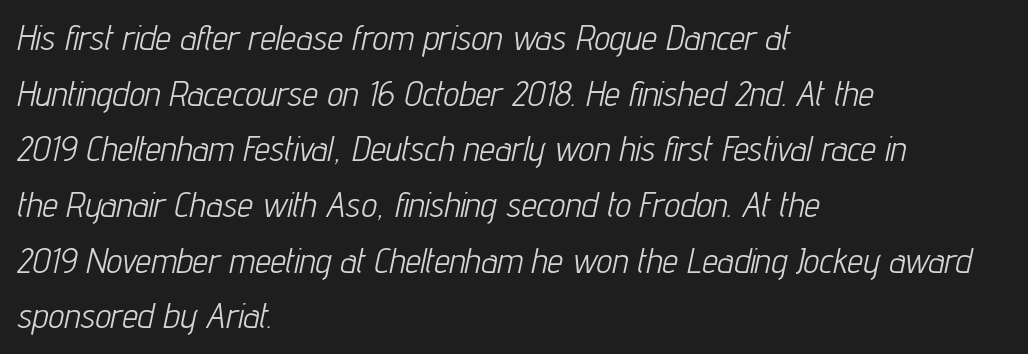
Q: Is the text bold? A: No.
Q: Is the text italic (slanted)? A: Yes, it leans right by about 12 degrees.
Q: Is the text underlined? A: No.
Q: How is the paragraph aligned? A: Left-aligned.
Q: Is the spacing between letters normal or unusually wide? A: Normal.
Q: Is the spacing between lines tight, normal or loose? A: Normal.
Q: Width (condensed, normal, or wide)? A: Condensed.
Q: Stroke contrast? A: Low.
Q: x-height? A: Medium.
Q: Monospaced? A: No.
